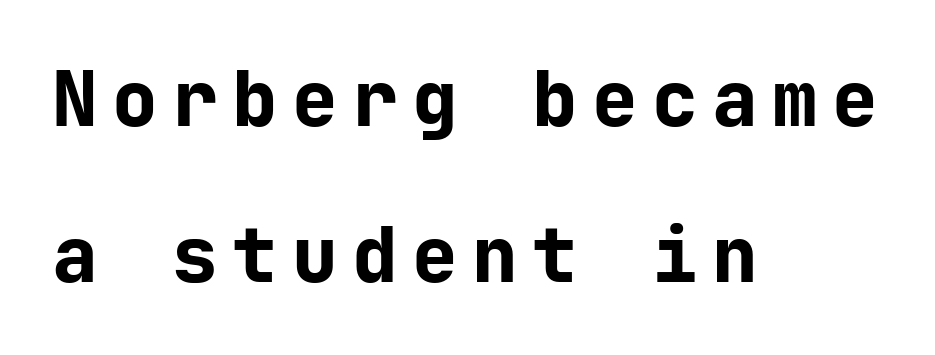
The image shows 76 px bold sans-serif type, upright, monospaced; set left-aligned, loose line spacing (2.05x), not underlined; low stroke contrast and a medium x-height.
